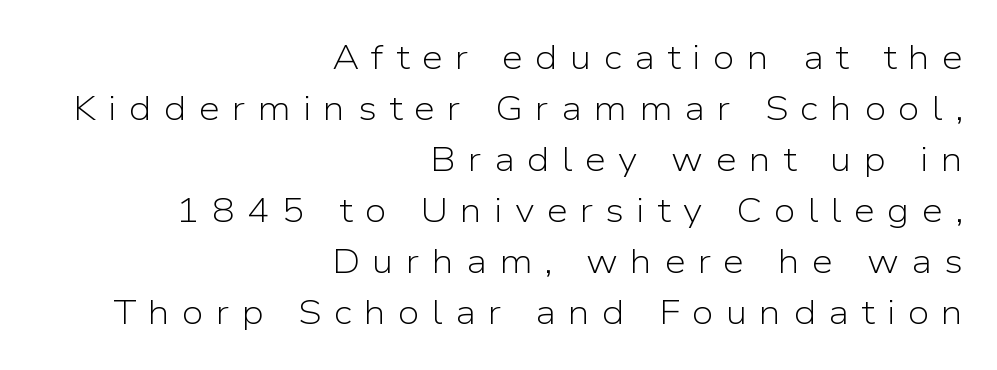
Q: Is the text bold? A: No.
Q: Is the text italic (slanted)? A: No, it is upright.
Q: Is the typeface a serif or a sans-serif typeface? A: Sans-serif.
Q: Is the text underlined? A: No.
Q: How is the paragraph aligned? A: Right-aligned.
Q: Is the spacing between letters normal or unusually wide? A: Unusually wide.
Q: Is the spacing between lines tight, normal or loose? A: Normal.
Q: Width (condensed, normal, or wide)? A: Normal.
Q: Stroke contrast? A: Low.
Q: x-height? A: Medium.
Q: Monospaced? A: No.
